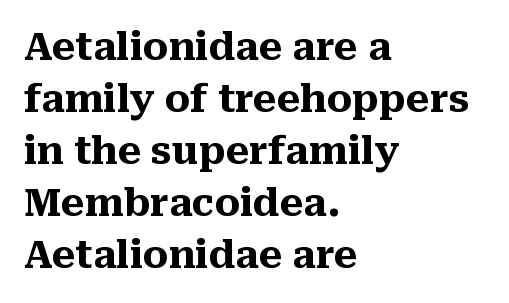
Q: Is the text bold? A: Yes.
Q: Is the text italic (slanted)? A: No, it is upright.
Q: Is the typeface a serif or a sans-serif typeface? A: Serif.
Q: Is the text underlined? A: No.
Q: How is the paragraph aligned? A: Left-aligned.
Q: Is the spacing between letters normal or unusually wide? A: Normal.
Q: Is the spacing between lines tight, normal or loose? A: Normal.
Q: Width (condensed, normal, or wide)? A: Normal.
Q: Stroke contrast? A: Medium.
Q: x-height? A: Medium.
Q: Monospaced? A: No.
